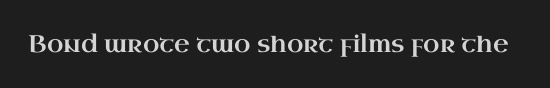
Observe the ordinary spacing: letters are neighbours, not strangers. Underline: absent. Rendered with straight, roman letterforms.
